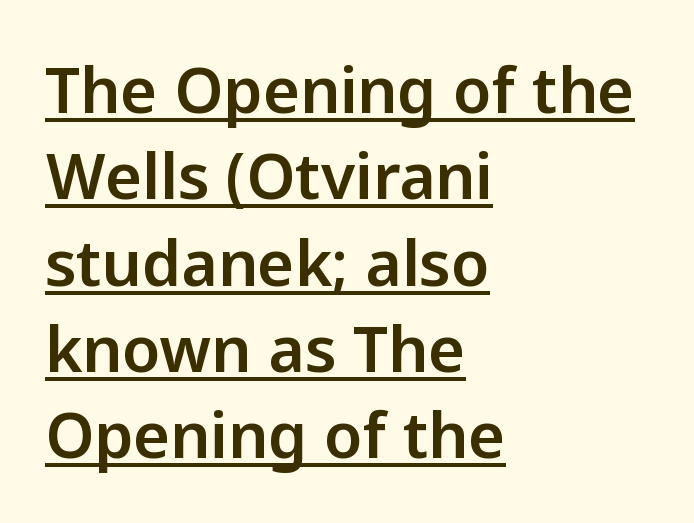
Q: Is the text italic (slanted)? A: No, it is upright.
Q: Is the typeface a serif or a sans-serif typeface? A: Sans-serif.
Q: Is the text underlined? A: Yes.
Q: How is the paragraph aligned? A: Left-aligned.
Q: Is the spacing between letters normal or unusually wide? A: Normal.
Q: Is the spacing between lines tight, normal or loose? A: Normal.
Q: Width (condensed, normal, or wide)? A: Normal.
Q: Stroke contrast? A: Low.
Q: x-height? A: Medium.
Q: Monospaced? A: No.
